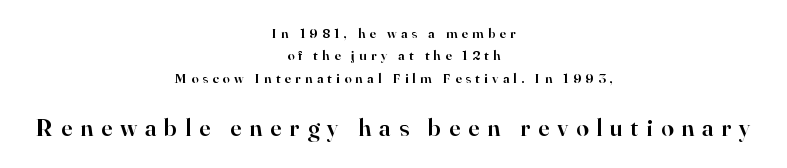
Q: Is the text bold? A: Semi-bold.
Q: Is the text italic (slanted)? A: No, it is upright.
Q: Is the text underlined? A: No.
Q: How is the paragraph aligned? A: Centered.
Q: Is the spacing between letters normal or unusually wide? A: Unusually wide.
Q: Is the spacing between lines tight, normal or loose? A: Normal.
Q: Which block of text is set in a larger size, the first (top) or the second (bottom)? A: The second (bottom) one.
